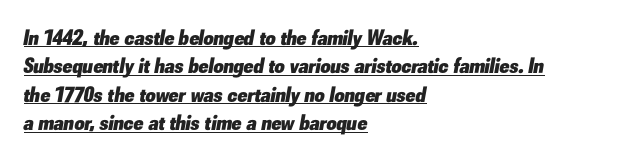
A classic flush-left, rag-right setting is used for this passage. In terms of leading, this rendering sits right in the middle. The typesetter has applied underlining to the passage shown. What stands out about the letter spacing? Nothing — it is the standard amount.
